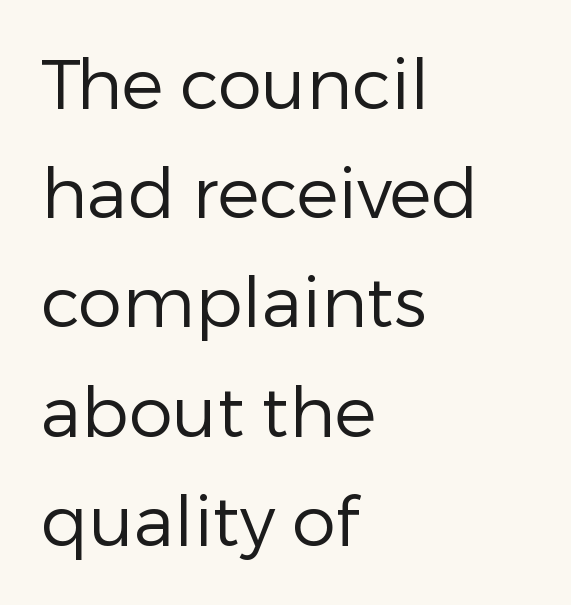
This is the regular roman posture of the typeface. Reading down the block, your eye returns to a fixed left position each line. Rule under the text: the space is simply empty. Think of a printed novel: that variable character pitch is what you see here. The horizontal fit of the characters is conventional and even.
